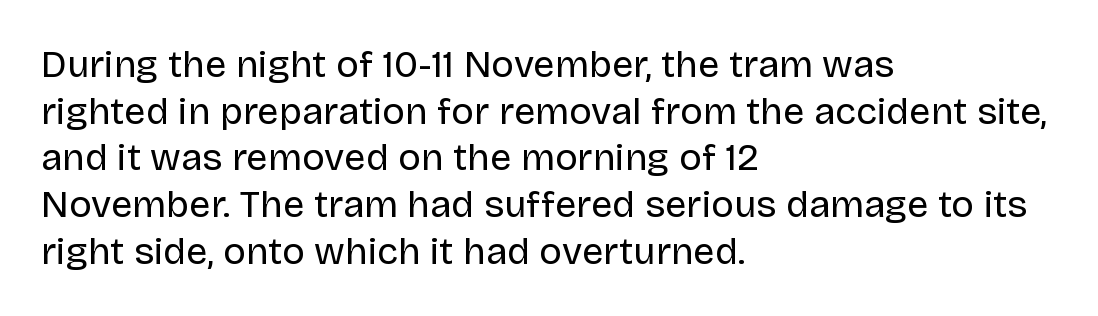
{"serif": "no", "italic": "no", "bold": "no", "weight": "regular", "width": "normal", "stroke_contrast": "low", "x_height": "large", "monospaced": "no", "underline": "no", "align": "left", "line_spacing_ratio": 1.23, "letter_spacing": "normal", "letter_spacing_em": 0.0, "glyph_px": 38}
